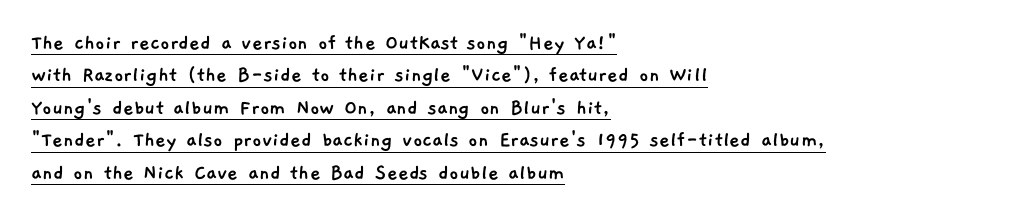
The image shows 23 px text type; set left-aligned, normal line spacing (1.41x), normal letter spacing, underlined.
